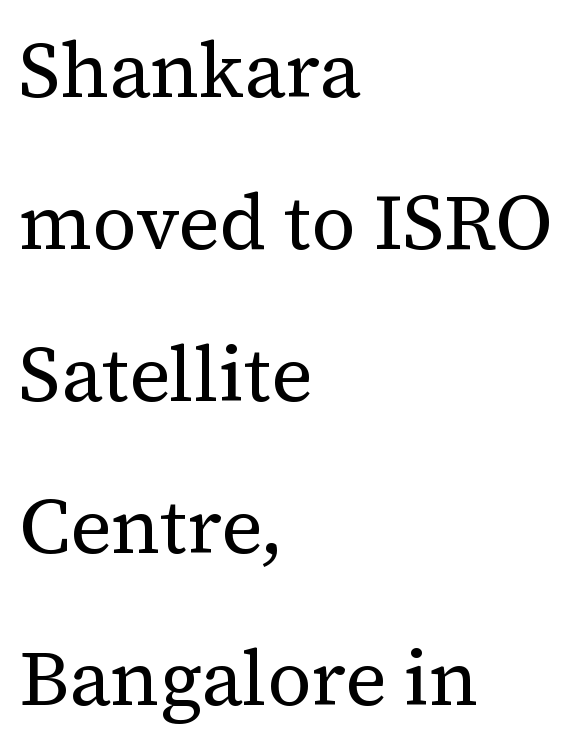
{"serif": "yes", "italic": "no", "bold": "no", "weight": "regular", "width": "normal", "stroke_contrast": "medium", "x_height": "medium", "monospaced": "no", "underline": "no", "align": "left", "line_spacing": "loose", "line_spacing_ratio": 1.95, "letter_spacing": "normal", "letter_spacing_em": 0.0, "glyph_px": 78}
